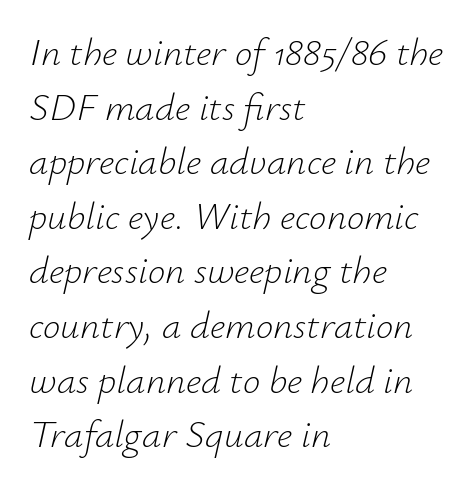
Proportional: the letters do not fall into vertical columns. The strokes carry an ordinary text weight at most. Caption: standard tracking, unaltered. Caption: multi-line text, flush left, ragged right.
